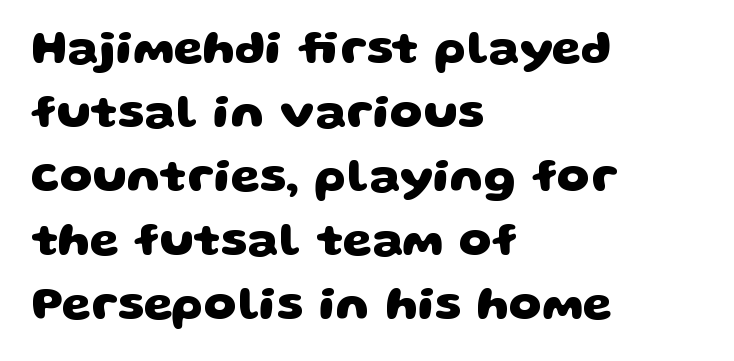
{"serif": "no", "bold": "yes", "weight": "heavy", "width": "wide", "stroke_contrast": "low", "x_height": "large", "monospaced": "no", "underline": "no", "align": "left", "line_spacing": "normal", "line_spacing_ratio": 1.36, "letter_spacing": "normal", "letter_spacing_em": 0.0, "glyph_px": 47}
